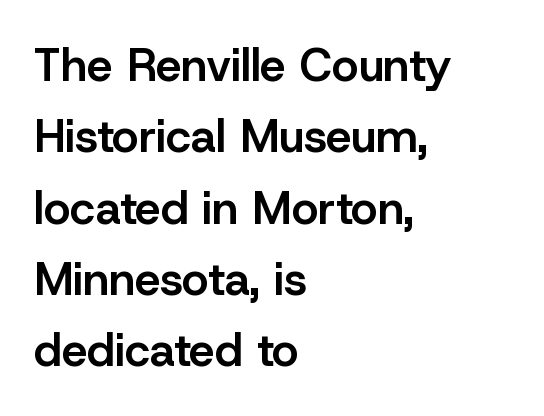
Q: Is the text bold? A: Semi-bold.
Q: Is the text italic (slanted)? A: No, it is upright.
Q: Is the typeface a serif or a sans-serif typeface? A: Sans-serif.
Q: Is the text underlined? A: No.
Q: How is the paragraph aligned? A: Left-aligned.
Q: Is the spacing between letters normal or unusually wide? A: Normal.
Q: Is the spacing between lines tight, normal or loose? A: Normal.
Q: Width (condensed, normal, or wide)? A: Normal.
Q: Stroke contrast? A: Low.
Q: x-height? A: Medium.
Q: Monospaced? A: No.
